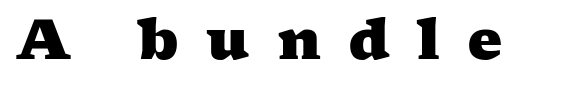
{"serif": "yes", "bold": "yes", "weight": "heavy", "width": "wide", "stroke_contrast": "medium", "x_height": "medium", "monospaced": "no", "underline": "no", "letter_spacing": "wide", "letter_spacing_em": 0.48, "glyph_px": 56}
